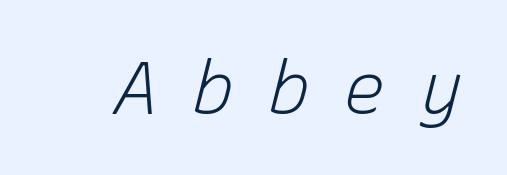
Q: Is the text bold? A: No.
Q: Is the text italic (slanted)? A: Yes, it leans right by about 15 degrees.
Q: Is the text underlined? A: No.
Q: Is the spacing between letters normal or unusually wide? A: Unusually wide.
Q: Width (condensed, normal, or wide)? A: Normal.
Q: Stroke contrast? A: Low.
Q: x-height? A: Medium.
Q: Monospaced? A: Yes.
